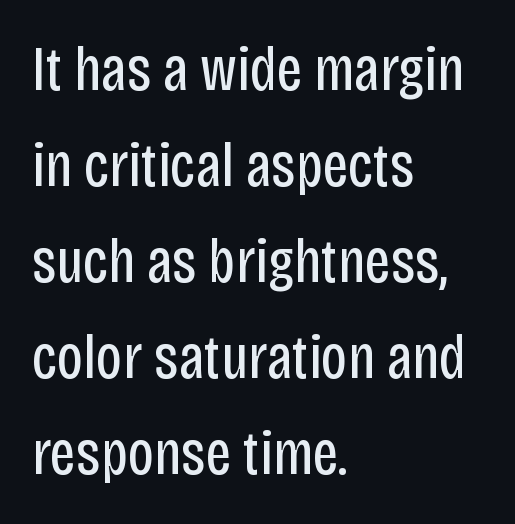
Q: Is the text bold? A: No.
Q: Is the text italic (slanted)? A: No, it is upright.
Q: Is the typeface a serif or a sans-serif typeface? A: Sans-serif.
Q: Is the text underlined? A: No.
Q: How is the paragraph aligned? A: Left-aligned.
Q: Is the spacing between letters normal or unusually wide? A: Normal.
Q: Is the spacing between lines tight, normal or loose? A: Normal.
Q: Width (condensed, normal, or wide)? A: Condensed.
Q: Stroke contrast? A: Low.
Q: x-height? A: Large.
Q: Monospaced? A: No.
